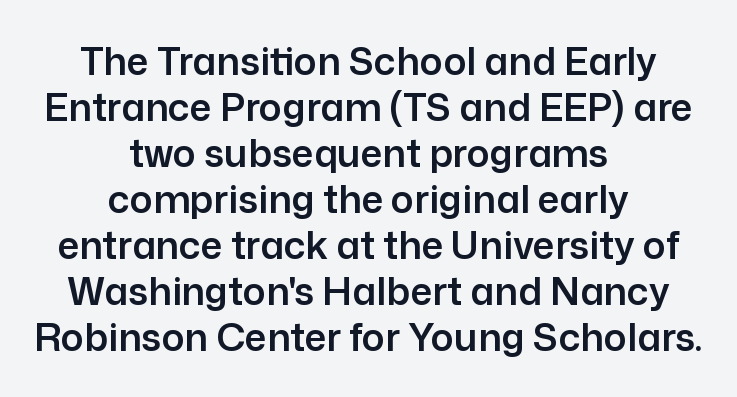
{"serif": "no", "italic": "no", "width": "normal", "stroke_contrast": "low", "x_height": "medium", "monospaced": "no", "underline": "no", "align": "center", "line_spacing_ratio": 1.21, "letter_spacing": "normal", "letter_spacing_em": 0.0, "glyph_px": 38}
